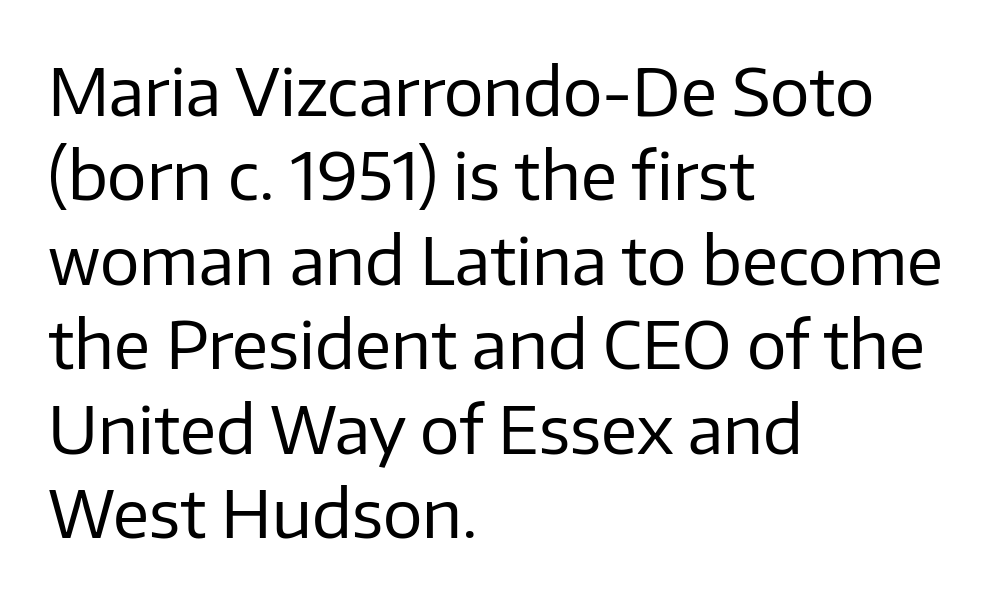
The image shows 66 px regular-weight sans-serif type, upright; set left-aligned, normal line spacing (1.28x), normal letter spacing, not underlined; low stroke contrast and a medium x-height.
